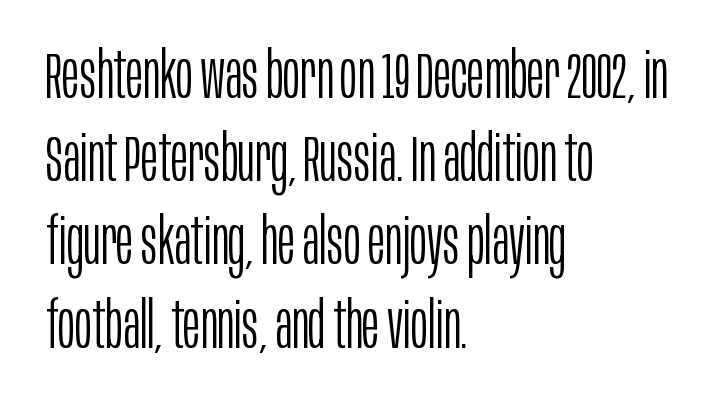
Q: Is the text bold? A: No.
Q: Is the text italic (slanted)? A: No, it is upright.
Q: Is the typeface a serif or a sans-serif typeface? A: Sans-serif.
Q: Is the text underlined? A: No.
Q: How is the paragraph aligned? A: Left-aligned.
Q: Is the spacing between letters normal or unusually wide? A: Normal.
Q: Is the spacing between lines tight, normal or loose? A: Normal.
Q: Width (condensed, normal, or wide)? A: Condensed.
Q: Stroke contrast? A: Low.
Q: x-height? A: Large.
Q: Monospaced? A: No.
